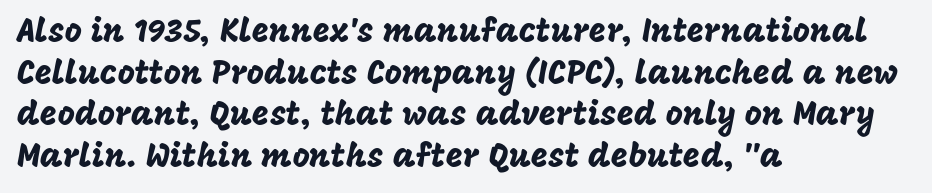
The image shows 33 px sans-serif type; set left-aligned, normal line spacing (1.26x), normal letter spacing, not underlined; low stroke contrast and a large x-height.
